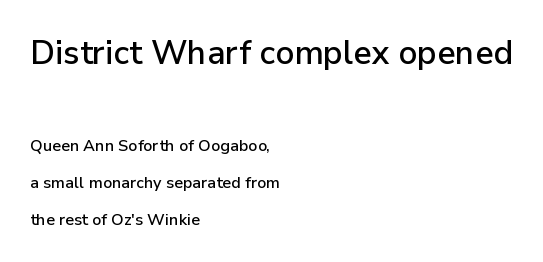
The text was rendered using a sans face with plain stroke endings. Note: larger setting up top, smaller setting below. Reading down the block, your eye returns to a fixed left position each line. Leading: increased. Short note: letters normally spaced. Spacing verdict: proportional, widths tailored to each character.
